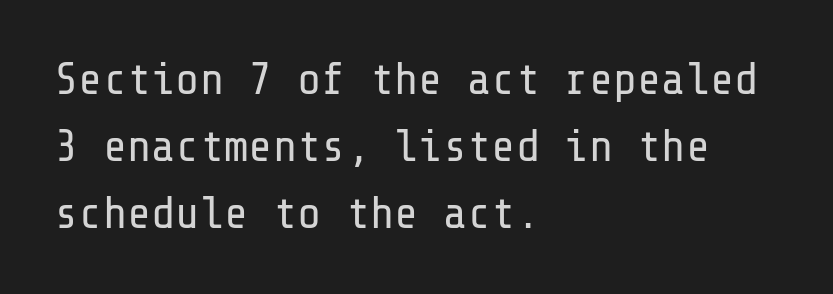
{"serif": "no", "italic": "no", "bold": "no", "weight": "regular", "width": "normal", "stroke_contrast": "low", "x_height": "medium", "underline": "no", "align": "left", "line_spacing": "normal", "line_spacing_ratio": 1.49, "letter_spacing": "normal", "letter_spacing_em": 0.0, "glyph_px": 45}
